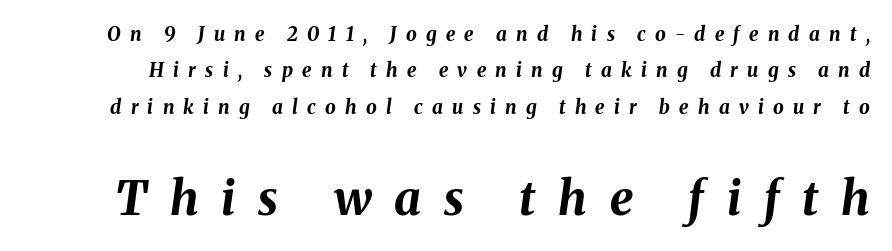
The image shows 47 px bold type, italic (leaning right); set loose line spacing (1.91x), unusually wide letter spacing (+0.49 em), not underlined; the second (bottom) block is 2.47x larger; medium stroke contrast and a medium x-height.
